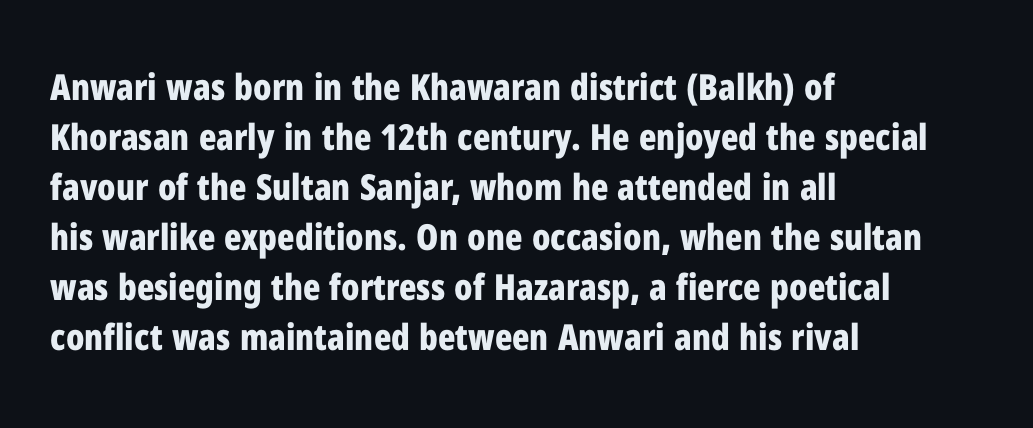
Q: Is the text bold? A: Yes.
Q: Is the text italic (slanted)? A: No, it is upright.
Q: Is the typeface a serif or a sans-serif typeface? A: Sans-serif.
Q: Is the text underlined? A: No.
Q: How is the paragraph aligned? A: Left-aligned.
Q: Is the spacing between letters normal or unusually wide? A: Normal.
Q: Is the spacing between lines tight, normal or loose? A: Normal.
Q: Width (condensed, normal, or wide)? A: Condensed.
Q: Stroke contrast? A: Low.
Q: x-height? A: Medium.
Q: Monospaced? A: No.
